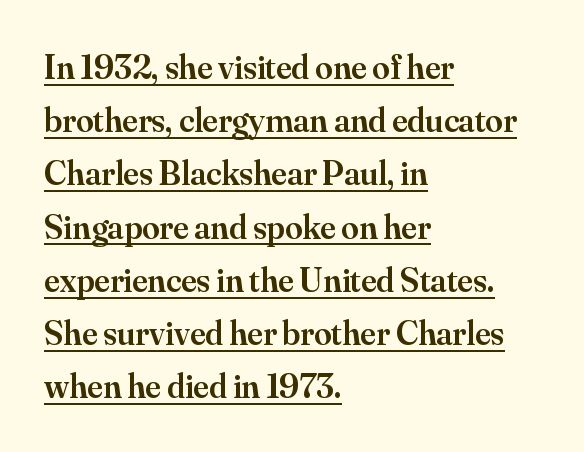
Q: Is the text bold? A: Semi-bold.
Q: Is the text italic (slanted)? A: No, it is upright.
Q: Is the typeface a serif or a sans-serif typeface? A: Serif.
Q: Is the text underlined? A: Yes.
Q: How is the paragraph aligned? A: Left-aligned.
Q: Is the spacing between letters normal or unusually wide? A: Normal.
Q: Is the spacing between lines tight, normal or loose? A: Normal.
Q: Width (condensed, normal, or wide)? A: Normal.
Q: Stroke contrast? A: Medium.
Q: x-height? A: Small.
Q: Monospaced? A: No.
